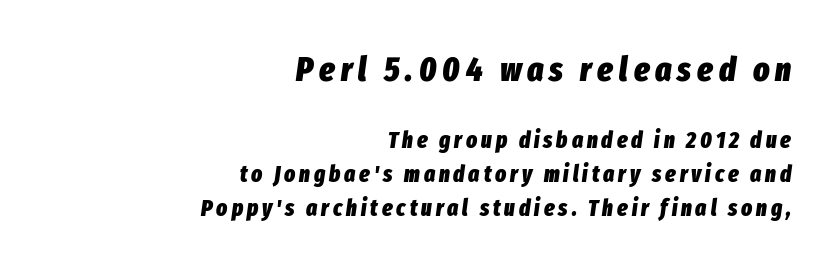
Emphasis-style slanted type is in use. Visually, the top section dominates because its glyphs are scaled up. Typesetter's note: full bold, strokes at maximum text heaviness. Every row of glyphs terminates at an identical x-position on the right.
